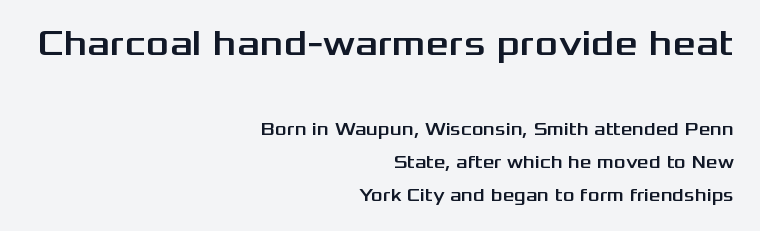
{"serif": "no", "italic": "no", "width": "wide", "stroke_contrast": "medium", "x_height": "medium", "monospaced": "no", "underline": "no", "align": "right", "line_spacing_ratio": 1.82, "letter_spacing": "normal", "letter_spacing_em": 0.0, "larger_block": "first", "size_ratio": 2.0, "glyph_px": 36}
